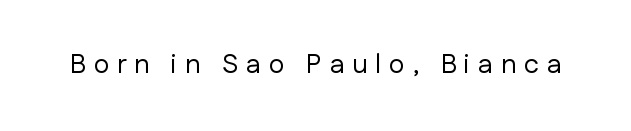
Is the type heavy? It reads as light-to-regular instead. Caption: expanded tracking, letters set apart. Rule under the text: the space is simply empty. Italic: no, the glyphs are upright roman.
